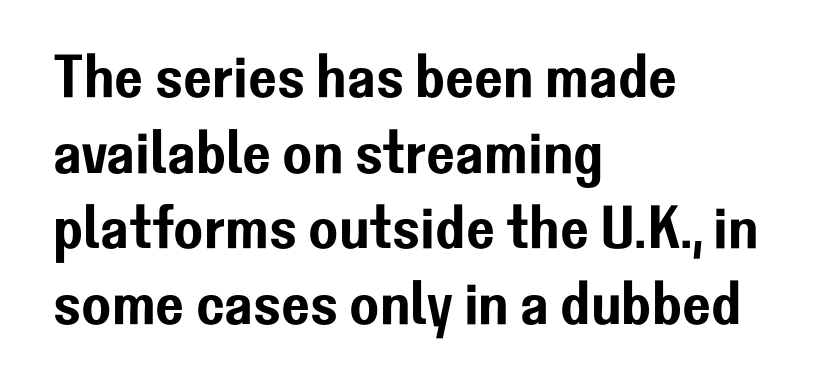
{"serif": "no", "italic": "no", "width": "normal", "stroke_contrast": "low", "x_height": "medium", "monospaced": "no", "underline": "no", "align": "left", "line_spacing_ratio": 1.24, "letter_spacing": "normal", "letter_spacing_em": 0.0, "glyph_px": 61}
